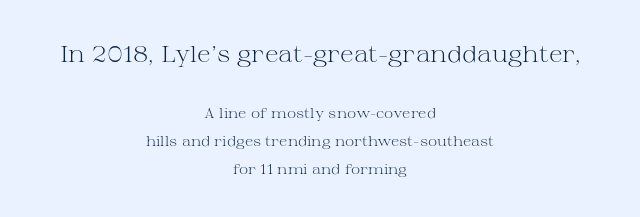
{"italic": "no", "bold": "no", "underline": "no", "align": "center", "line_spacing": "loose", "line_spacing_ratio": 2.01, "letter_spacing": "normal", "letter_spacing_em": 0.0, "larger_block": "first", "size_ratio": 1.64, "glyph_px": 23}
